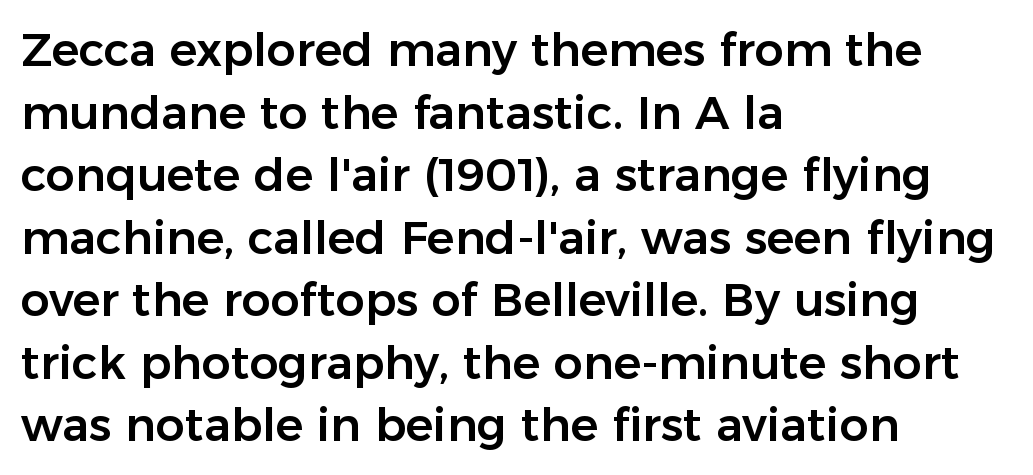
Q: Is the text italic (slanted)? A: No, it is upright.
Q: Is the typeface a serif or a sans-serif typeface? A: Sans-serif.
Q: Is the text underlined? A: No.
Q: How is the paragraph aligned? A: Left-aligned.
Q: Is the spacing between letters normal or unusually wide? A: Normal.
Q: Is the spacing between lines tight, normal or loose? A: Normal.
Q: Width (condensed, normal, or wide)? A: Normal.
Q: Stroke contrast? A: Low.
Q: x-height? A: Medium.
Q: Monospaced? A: No.
